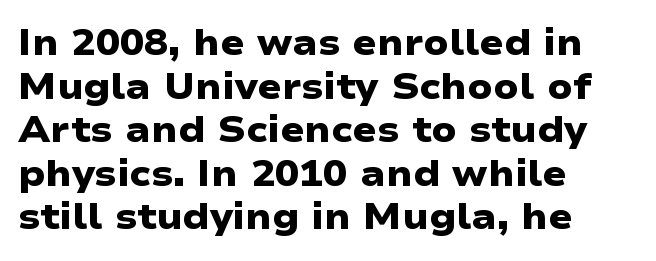
{"serif": "no", "bold": "yes", "weight": "heavy", "width": "wide", "stroke_contrast": "low", "x_height": "medium", "monospaced": "no", "underline": "no", "align": "left", "line_spacing_ratio": 1.21, "letter_spacing": "normal", "letter_spacing_em": 0.0, "glyph_px": 36}
